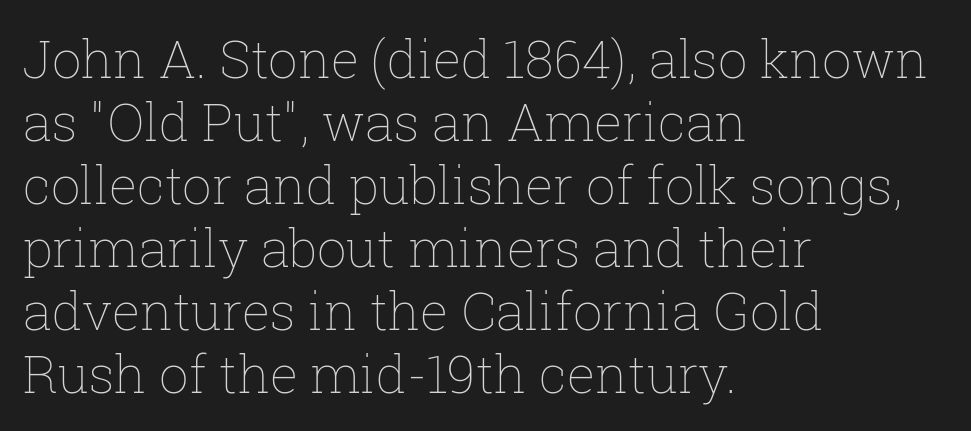
The image shows 52 px thin type, upright; set left-aligned, line spacing 1.21x, normal letter spacing, not underlined; low stroke contrast and a medium x-height.
